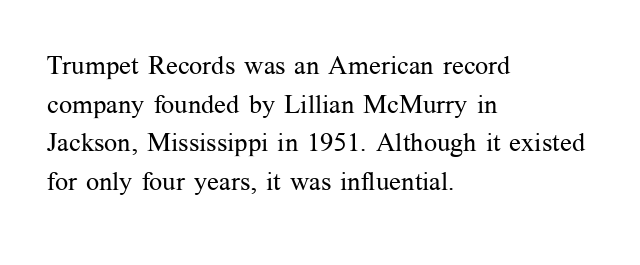
{"italic": "no", "bold": "no", "underline": "no", "align": "left", "line_spacing": "normal", "line_spacing_ratio": 1.49, "letter_spacing": "normal", "letter_spacing_em": 0.0, "glyph_px": 26}
